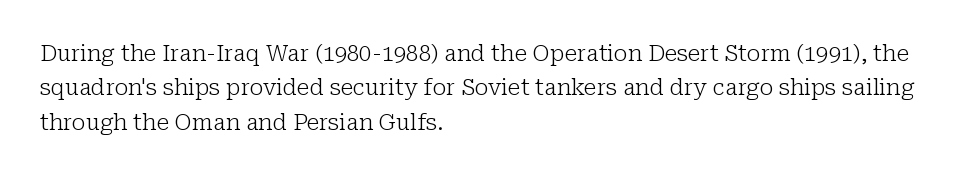
Q: Is the text bold? A: No.
Q: Is the text italic (slanted)? A: No, it is upright.
Q: Is the text underlined? A: No.
Q: How is the paragraph aligned? A: Left-aligned.
Q: Is the spacing between letters normal or unusually wide? A: Normal.
Q: Is the spacing between lines tight, normal or loose? A: Normal.
